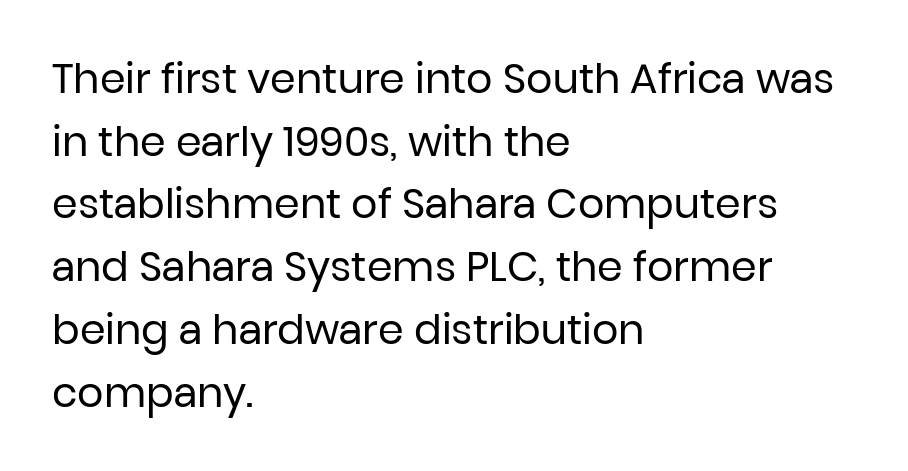
The image shows 41 px regular-weight sans-serif type, upright; set left-aligned, normal line spacing (1.53x), normal letter spacing, not underlined; low stroke contrast and a medium x-height.
